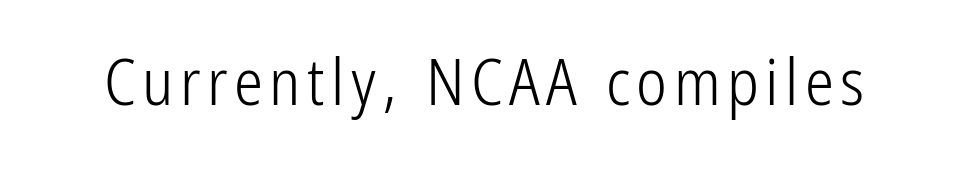
Q: Is the text bold? A: No.
Q: Is the text italic (slanted)? A: No, it is upright.
Q: Is the typeface a serif or a sans-serif typeface? A: Sans-serif.
Q: Is the text underlined? A: No.
Q: Width (condensed, normal, or wide)? A: Condensed.
Q: Stroke contrast? A: Low.
Q: x-height? A: Medium.
Q: Monospaced? A: No.
